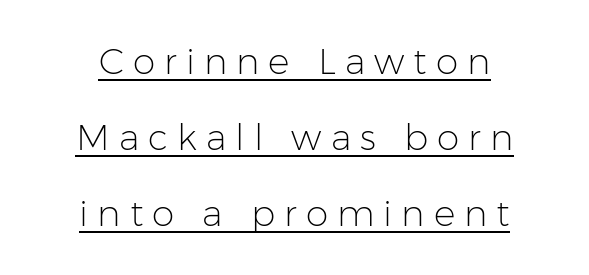
{"serif": "no", "italic": "no", "bold": "no", "weight": "light", "width": "normal", "stroke_contrast": "low", "x_height": "medium", "monospaced": "no", "underline": "yes", "align": "center", "line_spacing": "loose", "line_spacing_ratio": 2.11, "letter_spacing": "wide", "letter_spacing_em": 0.25, "glyph_px": 36}
